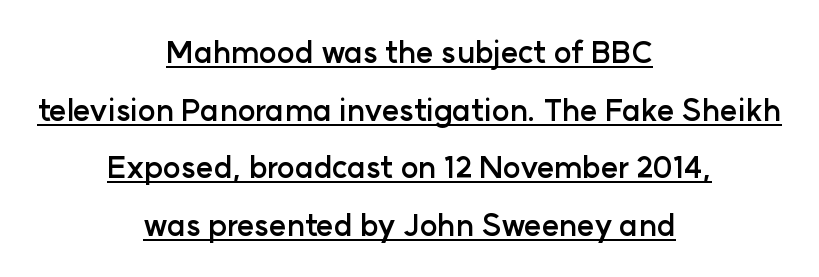
The rendering uses the underline text-decoration. The letterforms sit shoulder to shoulder at normal distance. The typesetting leans heavy: a genuine bold. Is this a sans? Yes — the strokes have no serifs. The vertical gap from one line to the next is large. Style check: upright.
